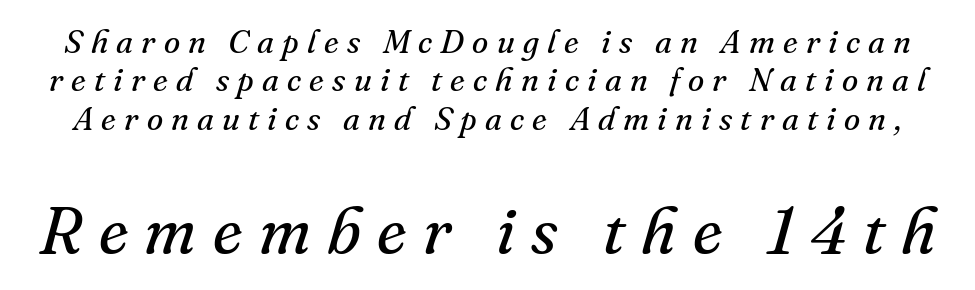
{"serif": "yes", "italic": "yes", "lean": "right", "slant_degrees": 16, "bold": "no", "weight": "regular", "width": "normal", "stroke_contrast": "medium", "x_height": "small", "monospaced": "no", "underline": "no", "line_spacing_ratio": 1.16, "letter_spacing": "wide", "letter_spacing_em": 0.25, "larger_block": "second", "size_ratio": 2.0, "glyph_px": 66}
